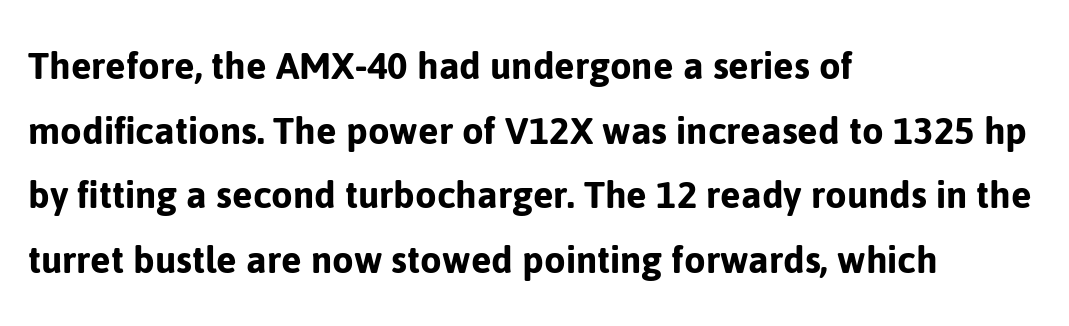
This sample has the flowing, uneven cadence of proportional lettering. Examine the stroke ends and you'll find no serifs. These lines are set flush left with a ragged right edge. A clean baseline with only descenders dipping below it. What stands out about the letter spacing? Nothing — it is the standard amount.
